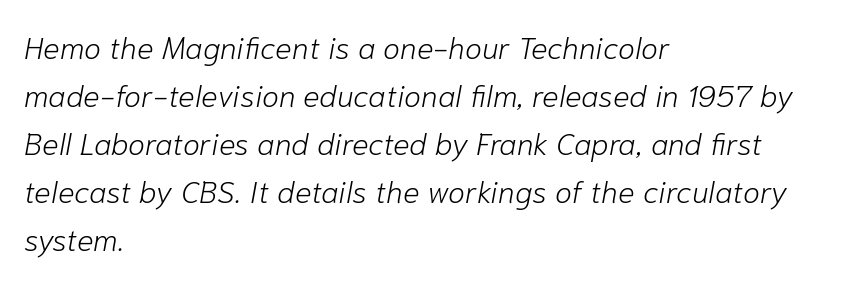
Think of a printed novel: that variable character pitch is what you see here. Line spacing here is normal. The strip under each line holds only bare page. How are the letters spaced? Ordinarily, with no added tracking.
